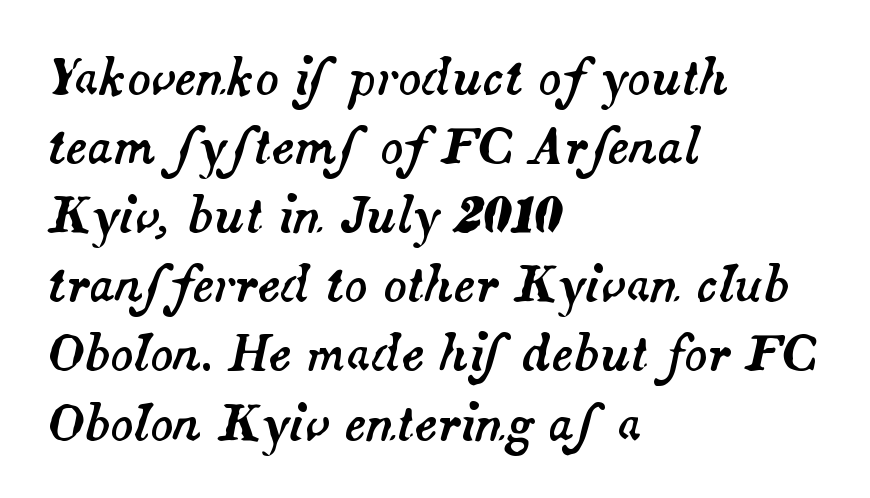
Varying glyph widths throughout — classic text-font behaviour. Compared with a centered layout, this one pins lines to the left instead. Clear beneath every line of the passage. Characters follow at the spacing the type designer built in.
